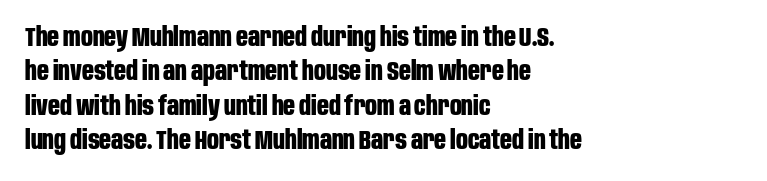
{"italic": "no", "bold": "yes", "underline": "no", "align": "left", "line_spacing": "normal", "line_spacing_ratio": 1.32, "letter_spacing": "normal", "letter_spacing_em": 0.0, "glyph_px": 26}
